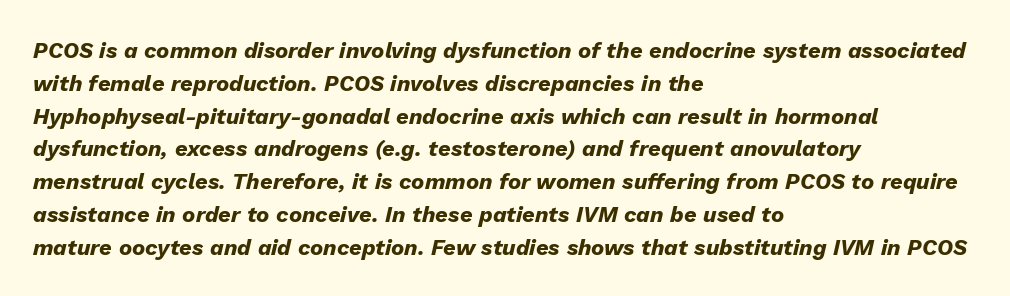
The image shows 22 px bold type, italic (leaning right); set left-aligned, normal line spacing (1.49x), normal letter spacing, not underlined.
